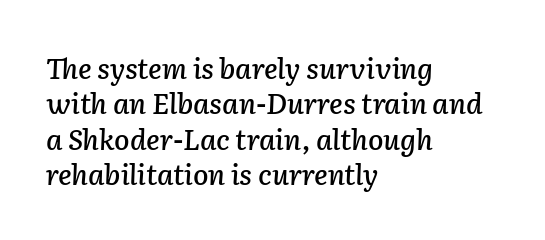
A typesetter would call this proportional, since set widths differ per character. The paragraph shown leans on its left margin. Check under the words: just untouched page. The specimen reads as italic at a glance. The space between consecutive lines is moderate.
